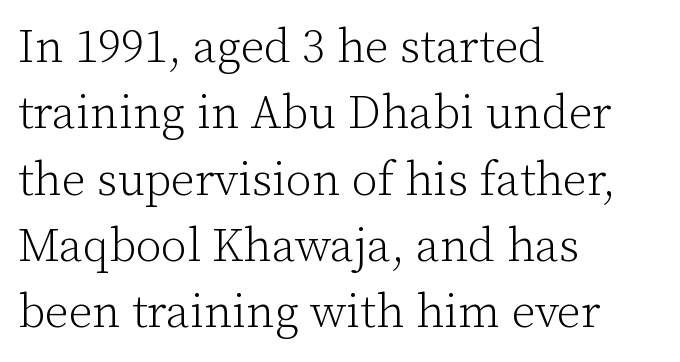
The image shows 47 px light serif type, upright; set left-aligned, normal line spacing (1.41x), normal letter spacing, not underlined; low stroke contrast and a medium x-height.
